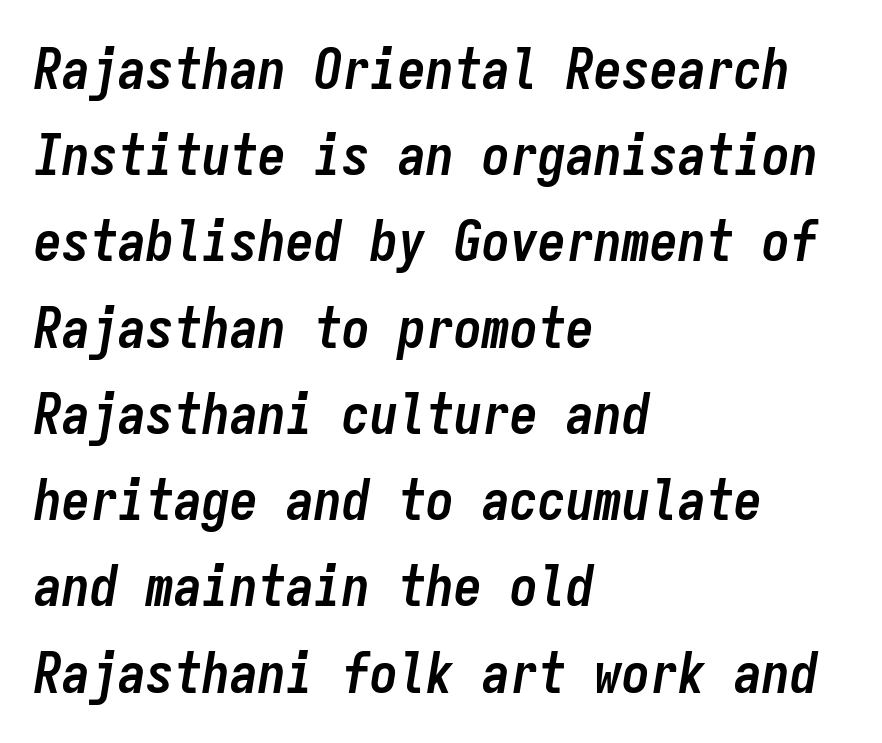
{"italic": "yes", "lean": "right", "slant_degrees": 9, "bold": "yes", "weight": "semibold", "width": "condensed", "stroke_contrast": "low", "x_height": "medium", "monospaced": "yes", "underline": "no", "align": "left", "line_spacing": "normal", "line_spacing_ratio": 1.54, "letter_spacing": "normal", "letter_spacing_em": 0.0, "glyph_px": 56}
